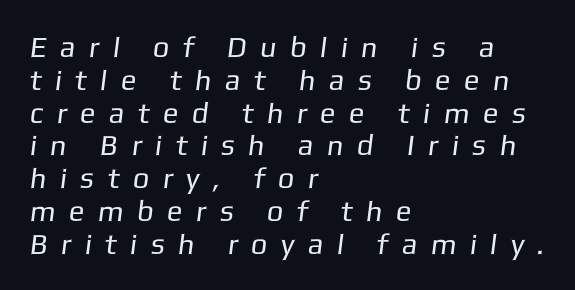
{"serif": "no", "bold": "no", "weight": "regular", "width": "normal", "stroke_contrast": "low", "x_height": "medium", "monospaced": "no", "underline": "no", "align": "left", "line_spacing": "tight", "line_spacing_ratio": 1.13, "letter_spacing": "wide", "letter_spacing_em": 0.46, "glyph_px": 29}
